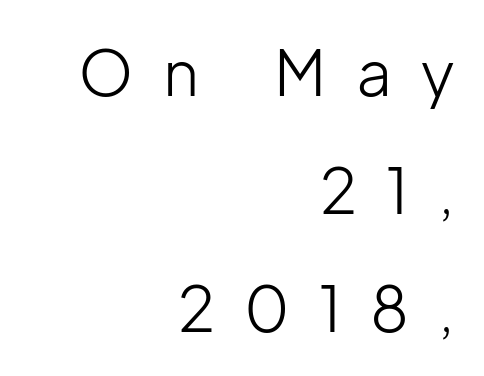
The image shows 63 px light sans-serif type, upright; set right-aligned, line spacing 1.87x, unusually wide letter spacing (+0.46 em), not underlined; low stroke contrast and a medium x-height.
